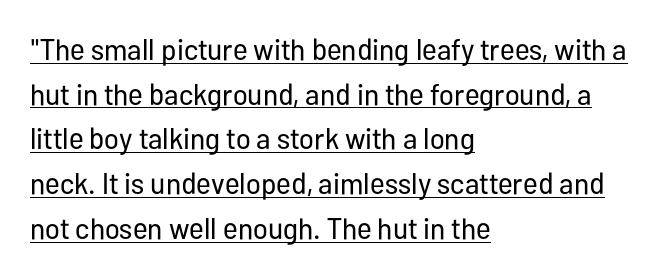
Looks like someone drew a line under every word here. Proportional: the letters do not fall into vertical columns. The leading is moderate, giving the passage an even texture. Ascenders rise straight up at ninety degrees.
